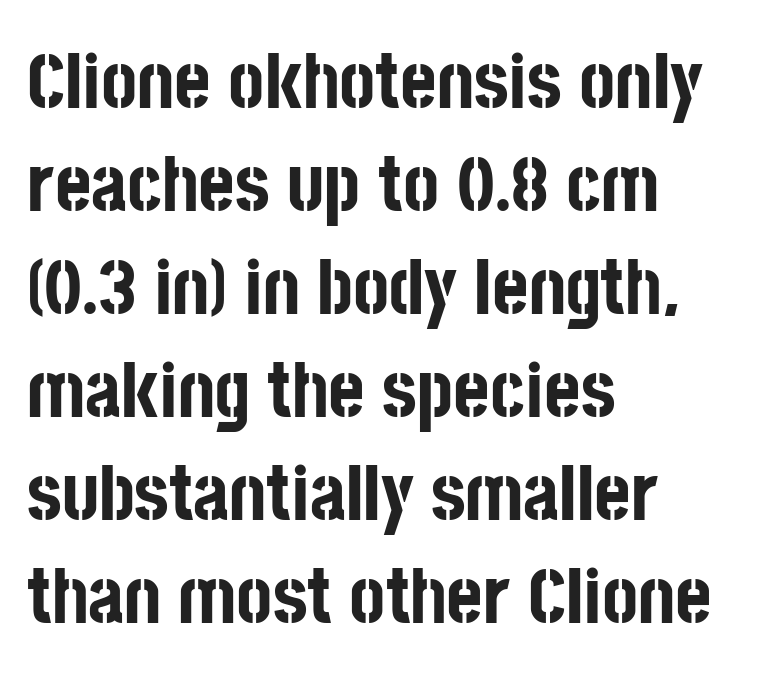
Italic? Not at all — the glyphs are vertical. This is sans-serif lettering, the kind often seen on screens and signage. Honestly, there is no underline to notice here at all. In CSS terms this would be text-align: left. Character widths vary here, with narrow letters taking less room than wide ones. The face used here is rendered with its standard letterfit.
